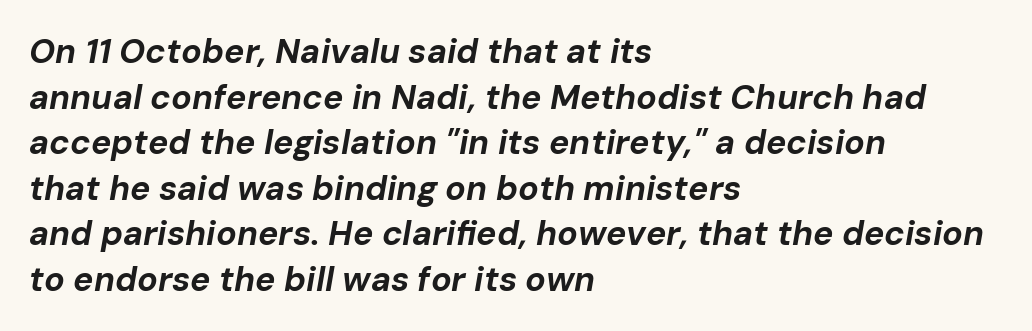
Q: Is the text bold? A: Yes.
Q: Is the text italic (slanted)? A: Yes, it leans right by about 10 degrees.
Q: Is the text underlined? A: No.
Q: How is the paragraph aligned? A: Left-aligned.
Q: Is the spacing between letters normal or unusually wide? A: Normal.
Q: Is the spacing between lines tight, normal or loose? A: Normal.
Q: Width (condensed, normal, or wide)? A: Normal.
Q: Stroke contrast? A: Low.
Q: x-height? A: Medium.
Q: Monospaced? A: No.
